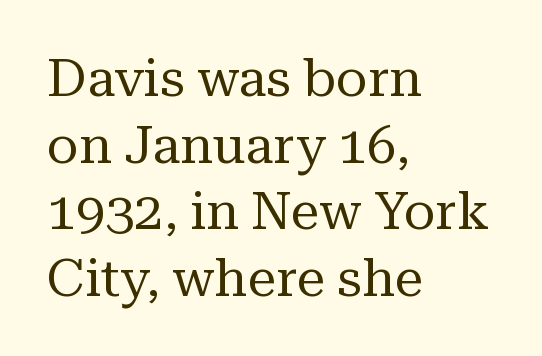
The image shows 52 px regular-weight serif type, upright; set left-aligned, normal line spacing (1.28x), normal letter spacing, not underlined; medium stroke contrast and a medium x-height.
